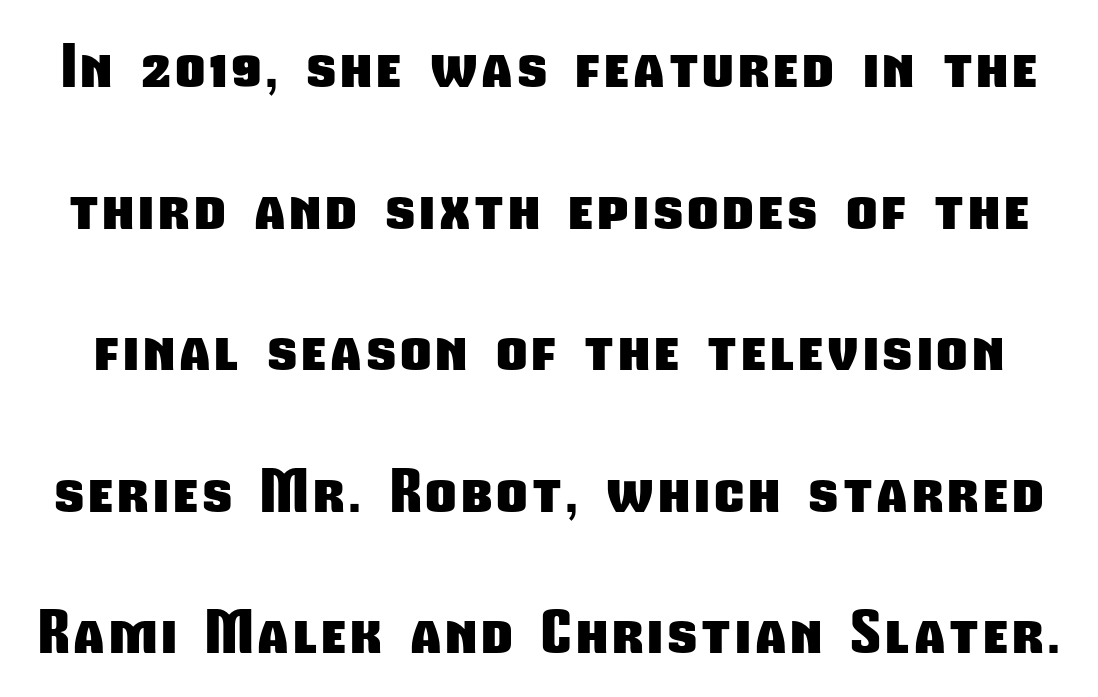
In terms of letterform style, serifs are entirely absent. The sample has been set heavy, in full bold. Airy leading. The face used here is proportionally spaced, like ordinary book or web type. Type without underlining.
